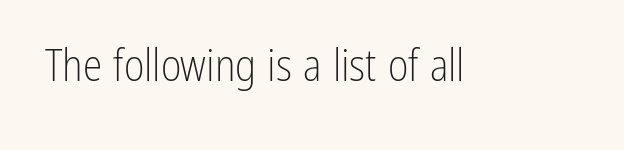
Q: Is the text bold? A: No.
Q: Is the text italic (slanted)? A: No, it is upright.
Q: Is the typeface a serif or a sans-serif typeface? A: Sans-serif.
Q: Is the text underlined? A: No.
Q: Is the spacing between letters normal or unusually wide? A: Normal.
Q: Width (condensed, normal, or wide)? A: Condensed.
Q: Stroke contrast? A: Low.
Q: x-height? A: Medium.
Q: Monospaced? A: No.
